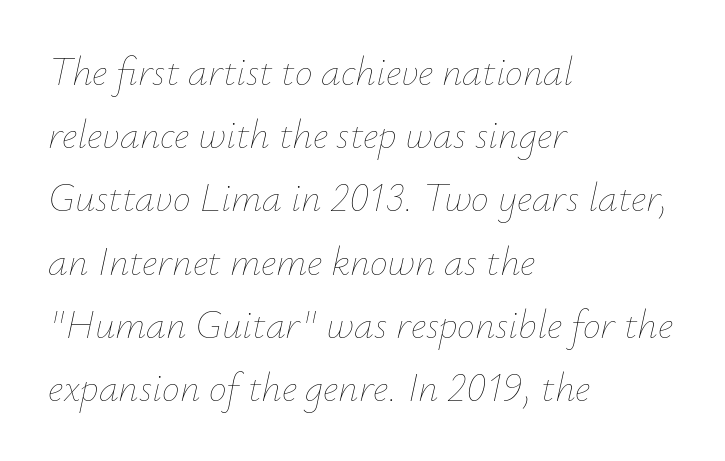
Q: Is the text bold? A: No.
Q: Is the text italic (slanted)? A: Yes, it leans right by about 12 degrees.
Q: Is the text underlined? A: No.
Q: How is the paragraph aligned? A: Left-aligned.
Q: Is the spacing between letters normal or unusually wide? A: Normal.
Q: Is the spacing between lines tight, normal or loose? A: Normal.
Q: Width (condensed, normal, or wide)? A: Normal.
Q: Stroke contrast? A: Low.
Q: x-height? A: Small.
Q: Monospaced? A: No.
